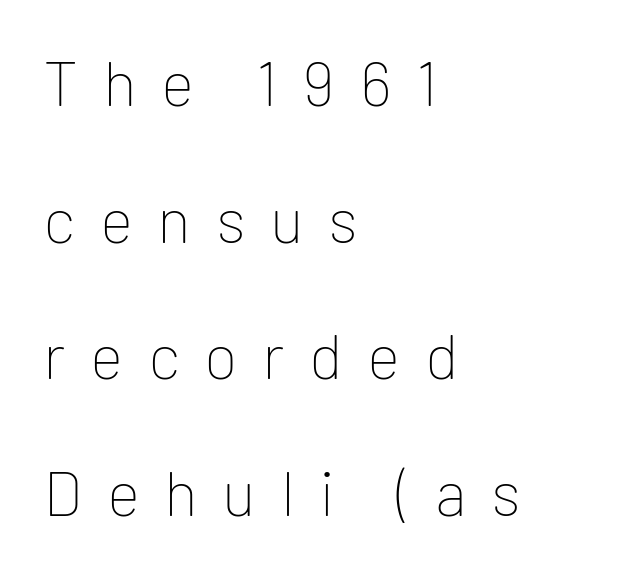
{"serif": "no", "italic": "no", "bold": "no", "weight": "thin", "width": "normal", "stroke_contrast": "low", "x_height": "medium", "monospaced": "no", "underline": "no", "align": "left", "line_spacing": "loose", "line_spacing_ratio": 2.17, "letter_spacing": "wide", "letter_spacing_em": 0.39, "glyph_px": 63}
